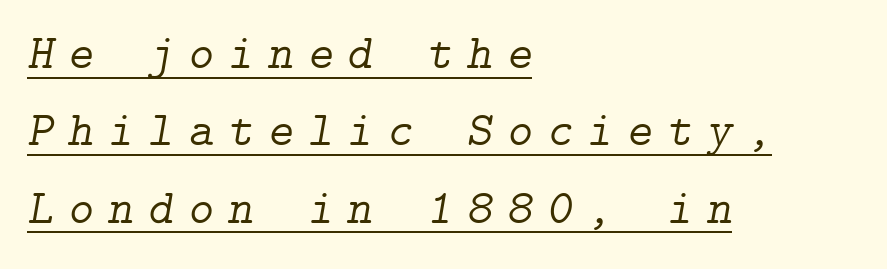
{"serif": "yes", "italic": "yes", "lean": "right", "slant_degrees": 9, "bold": "no", "weight": "light", "width": "normal", "stroke_contrast": "low", "x_height": "medium", "underline": "yes", "align": "left", "line_spacing": "normal", "line_spacing_ratio": 1.58, "letter_spacing": "wide", "letter_spacing_em": 0.29, "glyph_px": 49}
